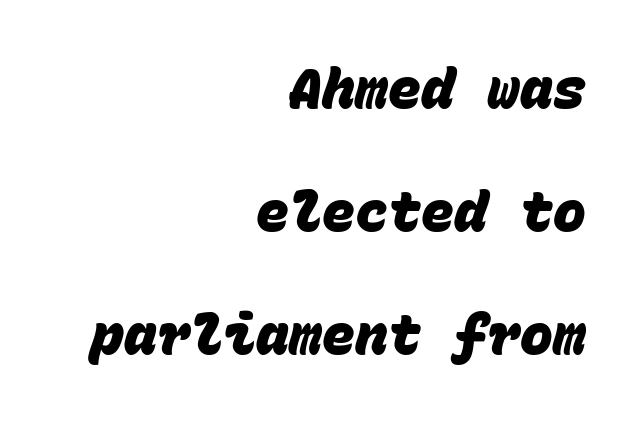
{"serif": "no", "bold": "yes", "weight": "heavy", "width": "normal", "stroke_contrast": "low", "x_height": "large", "monospaced": "yes", "underline": "no", "align": "right", "line_spacing": "loose", "line_spacing_ratio": 2.24, "letter_spacing": "normal", "letter_spacing_em": 0.0, "glyph_px": 55}
